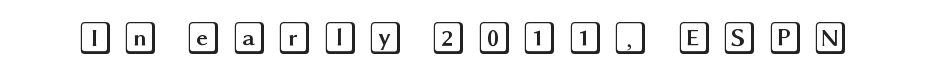
Q: Is the text italic (slanted)? A: No, it is upright.
Q: Is the text underlined? A: No.
Q: Is the spacing between letters normal or unusually wide? A: Unusually wide.
Q: Width (condensed, normal, or wide)? A: Wide.
Q: x-height? A: Large.
